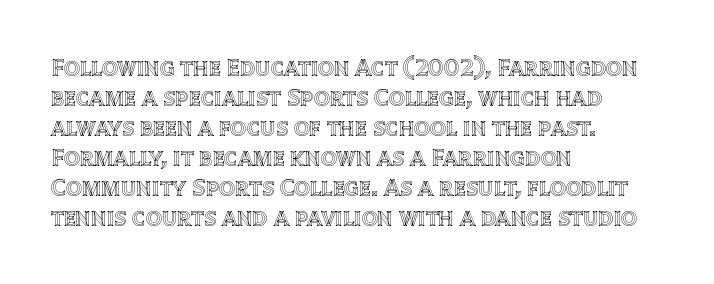
The image shows 25 px text type, upright; set left-aligned, line spacing 1.2x, normal letter spacing, not underlined.
